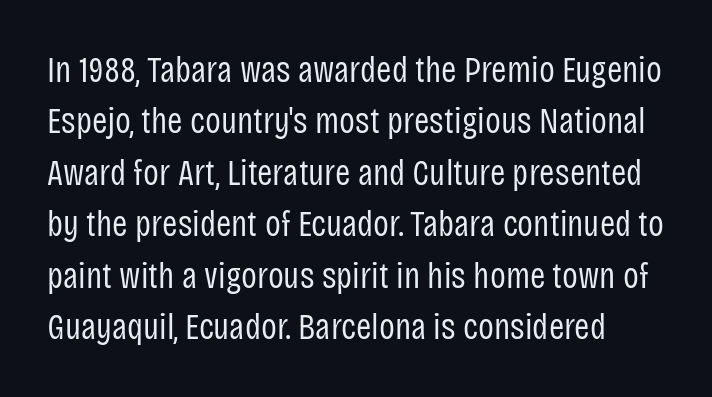
{"serif": "no", "italic": "no", "bold": "no", "weight": "regular", "width": "condensed", "stroke_contrast": "low", "x_height": "large", "monospaced": "no", "underline": "no", "line_spacing": "normal", "line_spacing_ratio": 1.39, "letter_spacing": "normal", "letter_spacing_em": 0.0, "glyph_px": 37}
